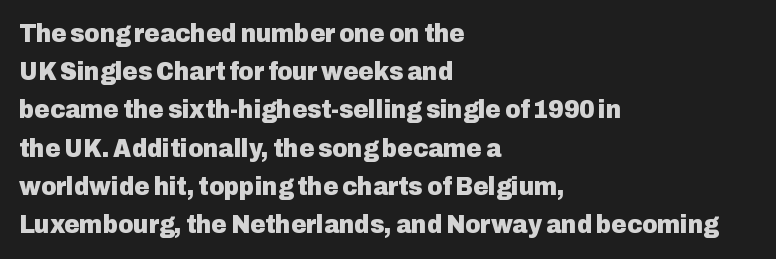
One glance says typical: line gaps are just what's usual. Students, note that the glyphs here touch the page at normal intervals. When letters stand straight like this, we call the style roman or upright. The string is rendered with underlining switched off. Casual observation: everything's shoved over to the left.
